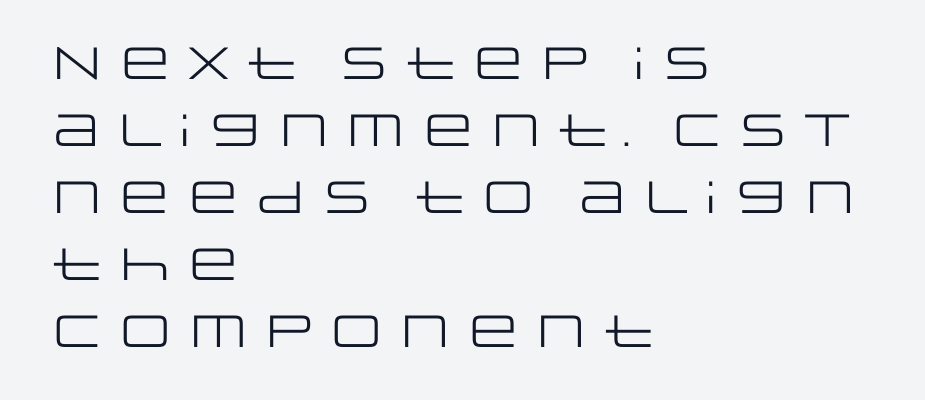
The image shows 45 px regular-weight, wide sans-serif type, upright; set left-aligned, normal line spacing (1.49x), normal letter spacing, not underlined; low stroke contrast and a large x-height.
